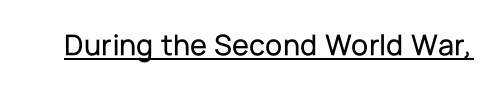
{"serif": "no", "italic": "no", "width": "normal", "stroke_contrast": "low", "x_height": "medium", "monospaced": "no", "underline": "yes", "letter_spacing": "normal", "letter_spacing_em": 0.0, "glyph_px": 31}
